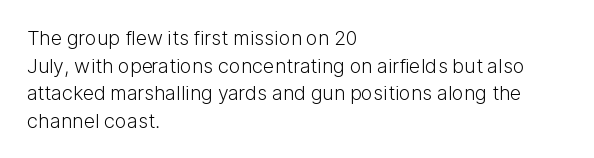
This rendering leaves character spacing at its baseline value. These lines stack with their left ends in a neat column. Reading down the column, the eye jumps a familiar distance to each next line. Stroke mass is kept to a normal reading level or below. Unlike italic type, these characters show no tilt at all. No word sits above an underline.
